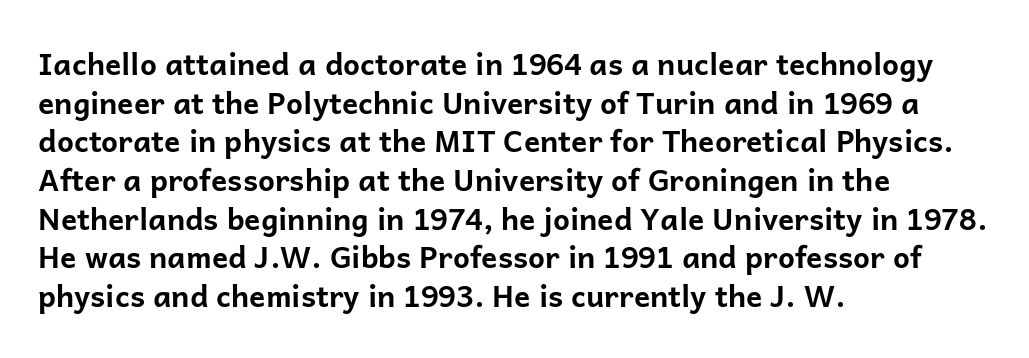
The rows are spaced the way most documents space them. Character widths vary here, with narrow letters taking less room than wide ones. Italic: no, the glyphs are upright roman. The passage shown has conventional tracking throughout.
